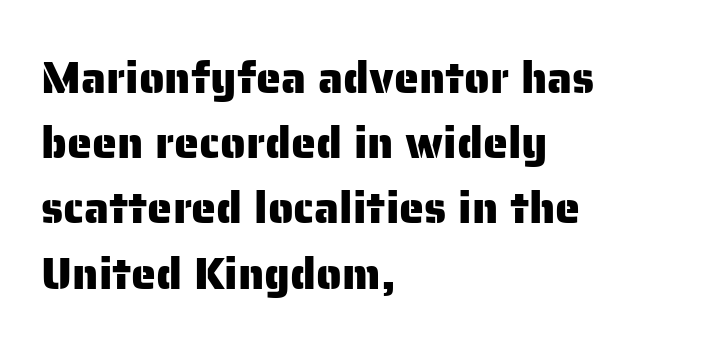
The image shows 45 px sans-serif type, upright; set left-aligned, normal line spacing (1.45x), normal letter spacing, not underlined; low stroke contrast and a medium x-height.
